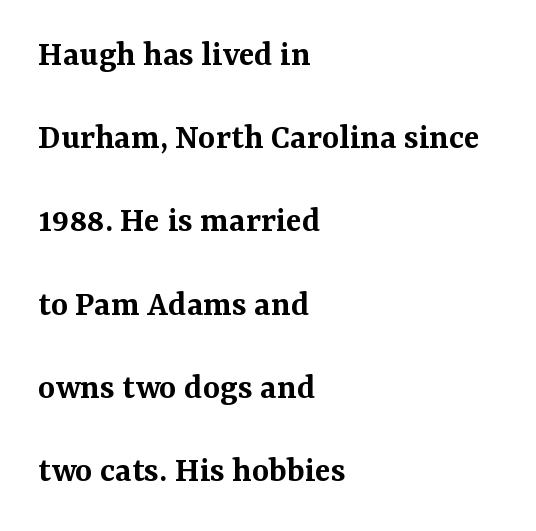
Q: Is the text bold? A: Semi-bold.
Q: Is the text italic (slanted)? A: No, it is upright.
Q: Is the typeface a serif or a sans-serif typeface? A: Serif.
Q: Is the text underlined? A: No.
Q: How is the paragraph aligned? A: Left-aligned.
Q: Is the spacing between letters normal or unusually wide? A: Normal.
Q: Is the spacing between lines tight, normal or loose? A: Loose.
Q: Width (condensed, normal, or wide)? A: Normal.
Q: Stroke contrast? A: Medium.
Q: x-height? A: Medium.
Q: Monospaced? A: No.
